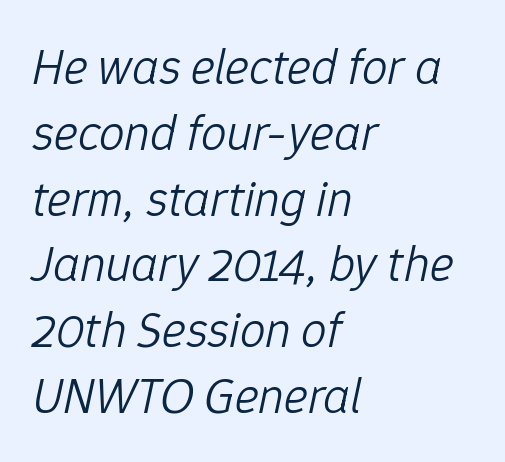
In terms of letterspacing, this is plain default setting. The passage shown is typed in a proportional face where columns would drift. Line beginnings align vertically; line endings do not. Every character sits at an angle, as italics do. These lines sit exactly where default settings would place them.
